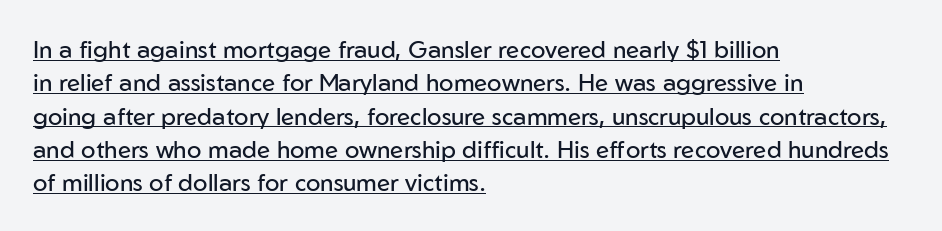
{"italic": "no", "bold": "no", "underline": "yes", "align": "left", "line_spacing": "normal", "line_spacing_ratio": 1.39, "letter_spacing": "normal", "letter_spacing_em": 0.0, "glyph_px": 24}
